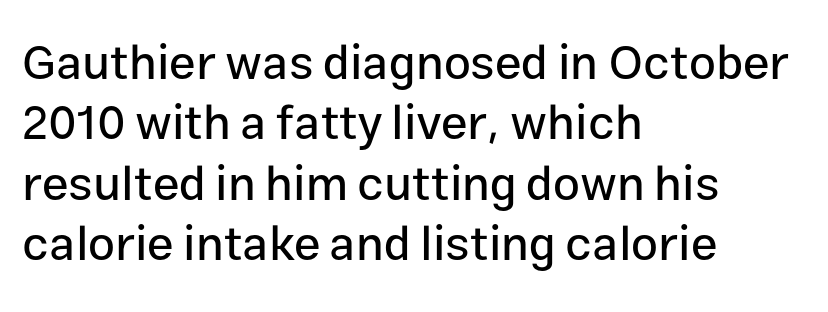
Quick note: underline off. Posture: straight, roman, zero tilt. The block of text has a typical density, with ordinary space between rows. Serif or sans? Sans — the stroke terminals are bare. Inter-character spacing is left at the font's built-in metrics.
